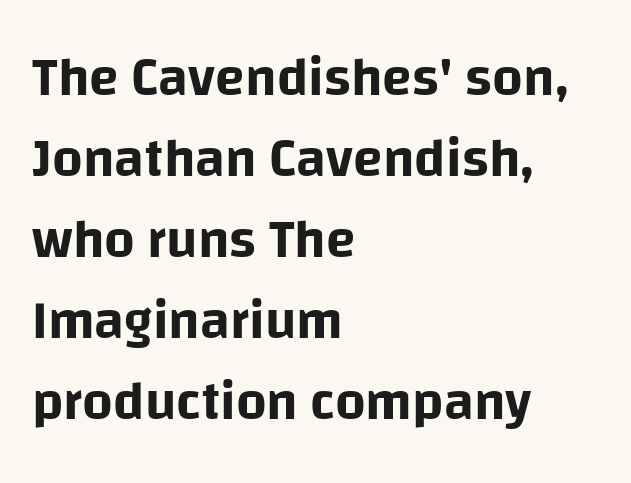
{"serif": "no", "italic": "no", "width": "normal", "stroke_contrast": "low", "x_height": "large", "monospaced": "no", "underline": "no", "align": "left", "line_spacing": "normal", "line_spacing_ratio": 1.5, "letter_spacing": "normal", "letter_spacing_em": 0.0, "glyph_px": 54}
